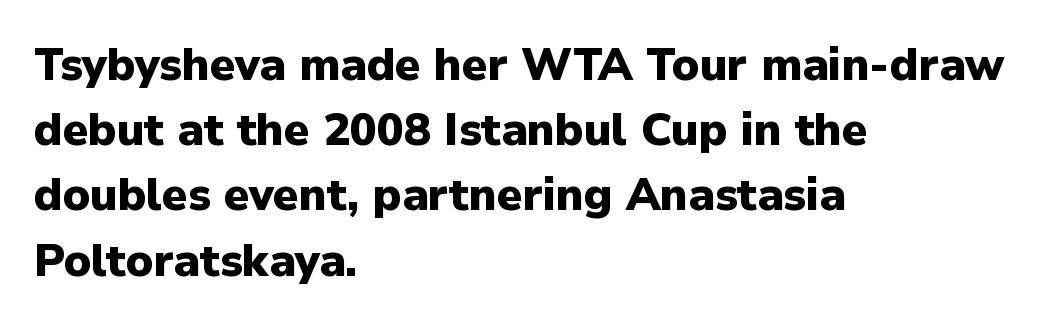
{"serif": "no", "italic": "no", "bold": "yes", "weight": "heavy", "width": "normal", "stroke_contrast": "low", "x_height": "medium", "monospaced": "no", "underline": "no", "align": "left", "line_spacing": "normal", "line_spacing_ratio": 1.45, "letter_spacing": "normal", "letter_spacing_em": 0.0, "glyph_px": 45}
